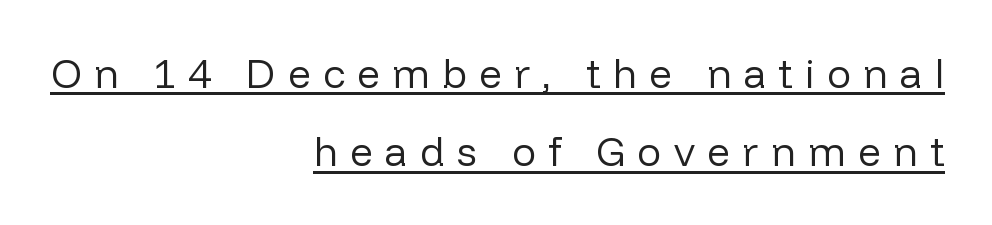
The image shows 40 px regular-weight sans-serif type, upright; set right-aligned, loose line spacing (1.96x), unusually wide letter spacing (+0.31 em), underlined; low stroke contrast and a medium x-height.
